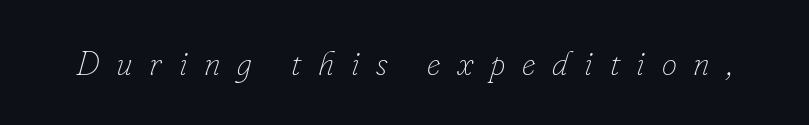
Q: Is the text bold? A: No.
Q: Is the text italic (slanted)? A: Yes, it leans right by about 16 degrees.
Q: Is the text underlined? A: No.
Q: Is the spacing between letters normal or unusually wide? A: Unusually wide.
Q: Width (condensed, normal, or wide)? A: Normal.
Q: Stroke contrast? A: Low.
Q: x-height? A: Small.
Q: Monospaced? A: No.
